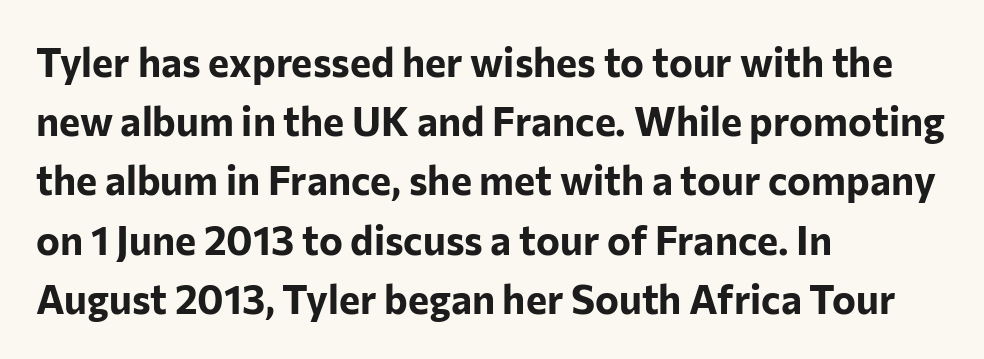
Q: Is the text bold? A: Yes.
Q: Is the text italic (slanted)? A: No, it is upright.
Q: Is the typeface a serif or a sans-serif typeface? A: Sans-serif.
Q: Is the text underlined? A: No.
Q: How is the paragraph aligned? A: Left-aligned.
Q: Is the spacing between letters normal or unusually wide? A: Normal.
Q: Is the spacing between lines tight, normal or loose? A: Normal.
Q: Width (condensed, normal, or wide)? A: Normal.
Q: Stroke contrast? A: Low.
Q: x-height? A: Medium.
Q: Monospaced? A: No.
